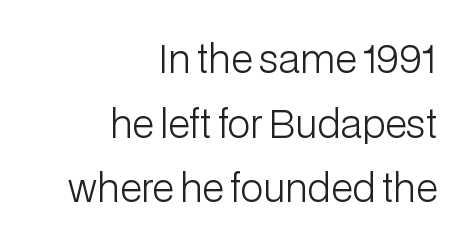
{"serif": "no", "italic": "no", "bold": "no", "weight": "light", "width": "normal", "stroke_contrast": "low", "x_height": "medium", "monospaced": "no", "underline": "no", "align": "right", "line_spacing": "normal", "line_spacing_ratio": 1.7, "letter_spacing": "normal", "letter_spacing_em": 0.0, "glyph_px": 38}
